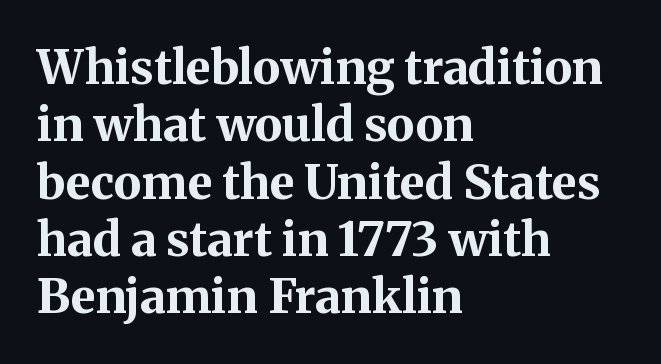
The image shows 47 px bold serif type, upright; set left-aligned, line spacing 1.22x, normal letter spacing, not underlined; medium stroke contrast and a medium x-height.
